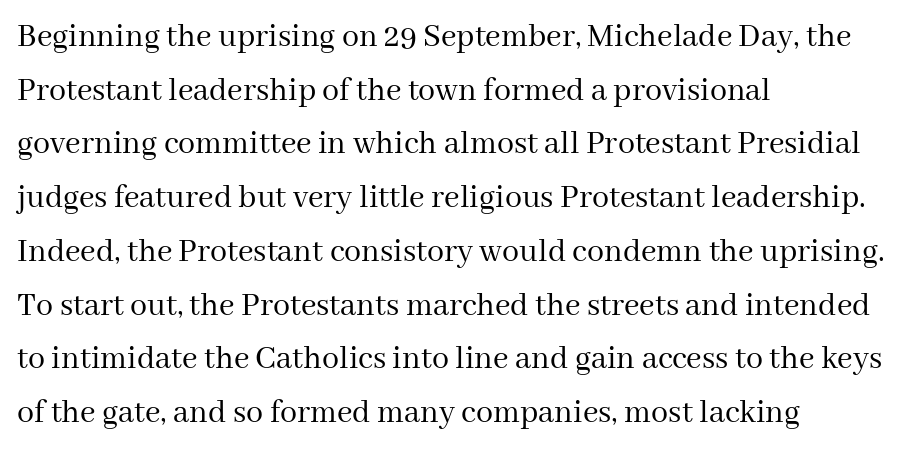
Compared with a typical body face, this is equally light or lighter still. The lines in this sample share a left origin and differ only in where they stop. The passage shown is typed in a proportional face where columns would drift. Descenders hang freely into open space. The letters stand upright; this is a roman face. Caption: standard tracking, unaltered.
